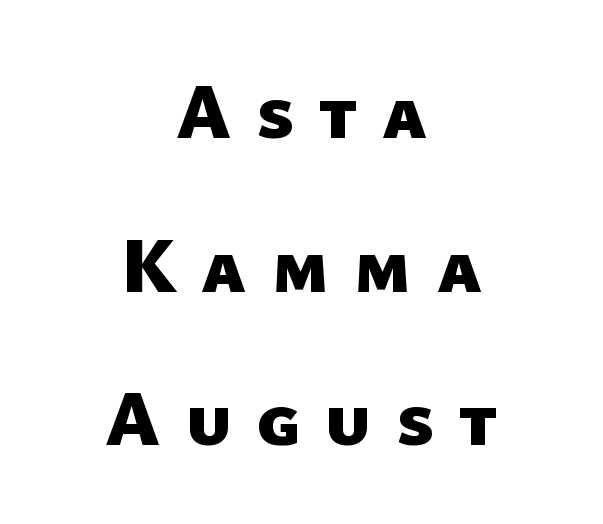
{"serif": "no", "bold": "yes", "weight": "heavy", "width": "normal", "stroke_contrast": "low", "x_height": "medium", "monospaced": "no", "underline": "no", "align": "center", "line_spacing": "loose", "line_spacing_ratio": 1.97, "letter_spacing": "wide", "letter_spacing_em": 0.32, "glyph_px": 78}
